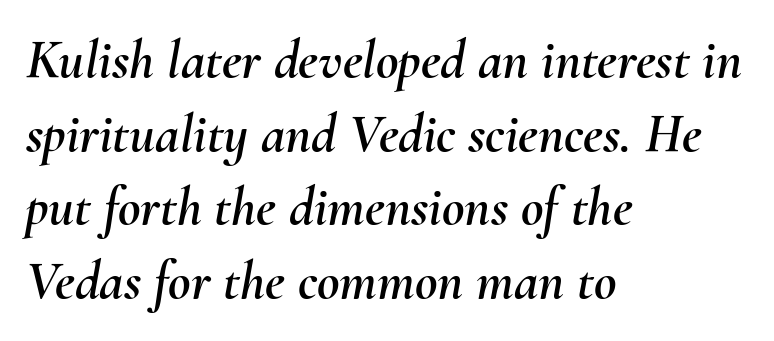
Q: Is the text italic (slanted)? A: Yes, it leans right by about 10 degrees.
Q: Is the text underlined? A: No.
Q: How is the paragraph aligned? A: Left-aligned.
Q: Is the spacing between letters normal or unusually wide? A: Normal.
Q: Is the spacing between lines tight, normal or loose? A: Normal.
Q: Width (condensed, normal, or wide)? A: Normal.
Q: Stroke contrast? A: Medium.
Q: x-height? A: Small.
Q: Monospaced? A: No.
